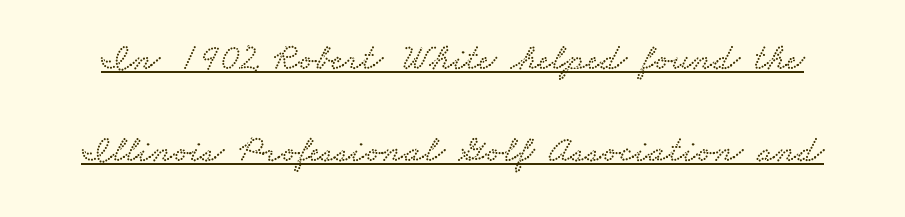
The image shows 37 px wide serif type; set loose line spacing (2.49x), normal letter spacing, underlined; low stroke contrast and a small x-height.
